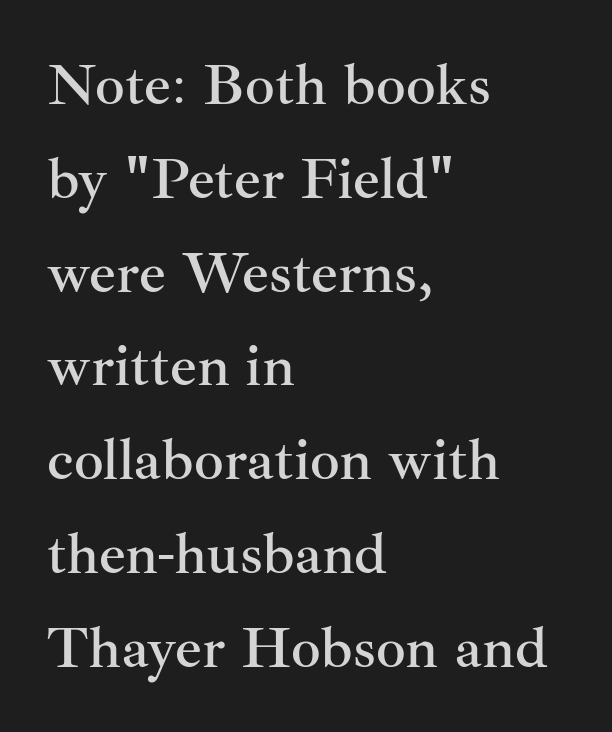
The image shows 59 px serif type, upright; set left-aligned, normal line spacing (1.59x), normal letter spacing, not underlined; medium stroke contrast and a small x-height.
